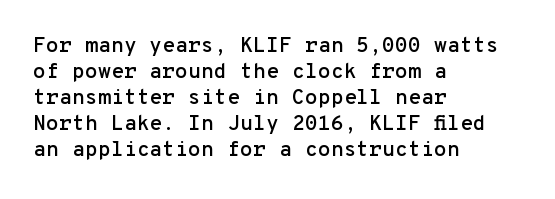
The typesetter chose a ragged-right arrangement here. The type sits square on the baseline with zero lean. There is no visible air inserted between adjacent glyphs. Has an underline been added? It has not.
